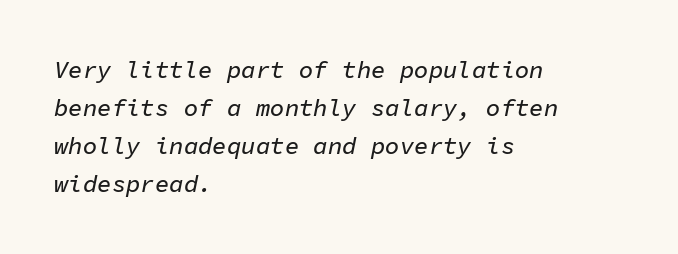
{"italic": "yes", "lean": "right", "slant_degrees": 11, "underline": "no", "align": "left", "line_spacing": "normal", "line_spacing_ratio": 1.59, "letter_spacing": "normal", "letter_spacing_em": 0.0, "glyph_px": 24}
